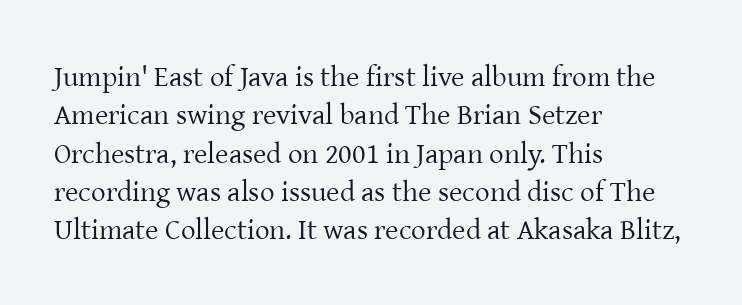
Q: Is the text bold? A: No.
Q: Is the text italic (slanted)? A: No, it is upright.
Q: Is the typeface a serif or a sans-serif typeface? A: Serif.
Q: Is the text underlined? A: No.
Q: How is the paragraph aligned? A: Left-aligned.
Q: Is the spacing between letters normal or unusually wide? A: Normal.
Q: Is the spacing between lines tight, normal or loose? A: Normal.
Q: Width (condensed, normal, or wide)? A: Normal.
Q: Stroke contrast? A: Low.
Q: x-height? A: Medium.
Q: Monospaced? A: No.
